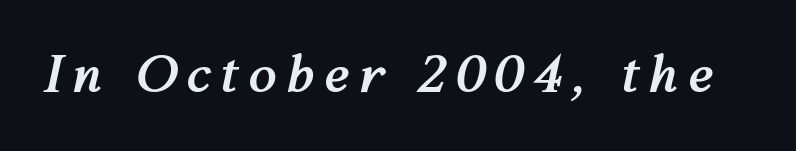
{"italic": "yes", "lean": "right", "slant_degrees": 12, "bold": "yes", "weight": "semibold", "width": "normal", "stroke_contrast": "medium", "x_height": "medium", "monospaced": "no", "underline": "no", "glyph_px": 51}
